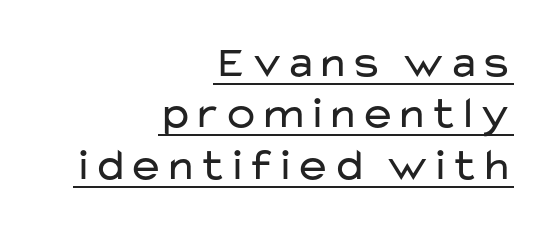
The image shows 45 px regular-weight, wide sans-serif type, upright; set right-aligned, tight line spacing (1.14x), normal letter spacing, underlined; low stroke contrast and a medium x-height.
